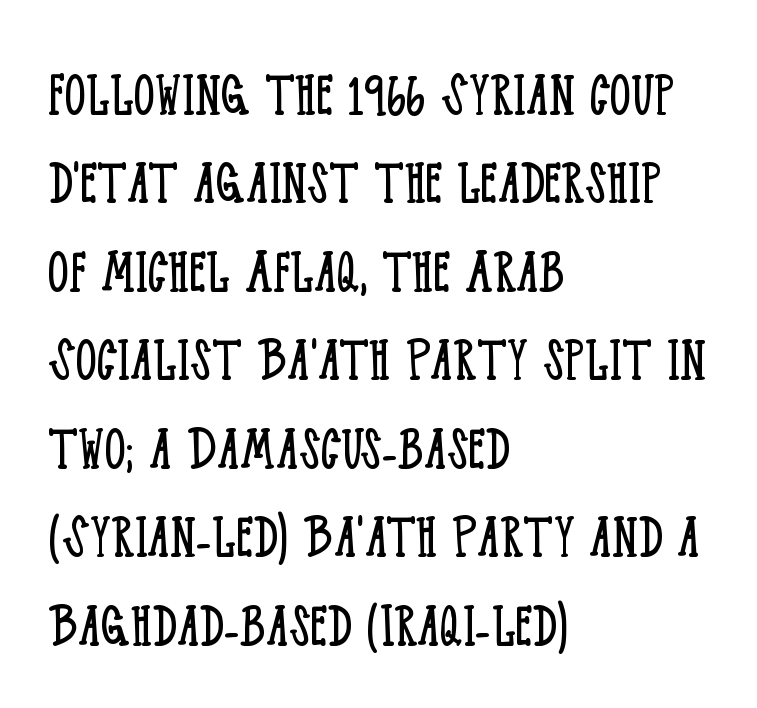
The image shows 67 px light, condensed serif type, upright; set left-aligned, normal line spacing (1.32x), normal letter spacing, not underlined; low stroke contrast and a large x-height.
